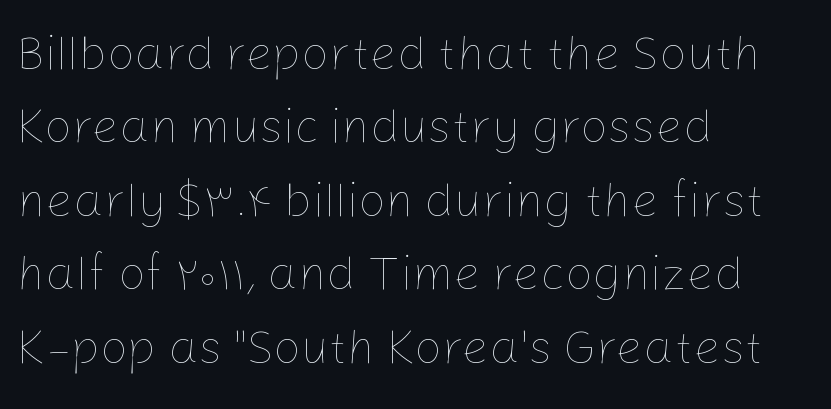
{"italic": "no", "bold": "no", "weight": "thin", "width": "normal", "stroke_contrast": "low", "x_height": "medium", "monospaced": "no", "underline": "no", "align": "left", "line_spacing": "normal", "line_spacing_ratio": 1.53, "letter_spacing": "normal", "letter_spacing_em": 0.0, "glyph_px": 48}
